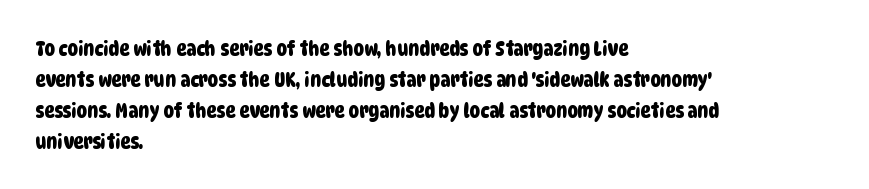
Q: Is the text underlined? A: No.
Q: How is the paragraph aligned? A: Left-aligned.
Q: Is the spacing between letters normal or unusually wide? A: Normal.
Q: Is the spacing between lines tight, normal or loose? A: Normal.
